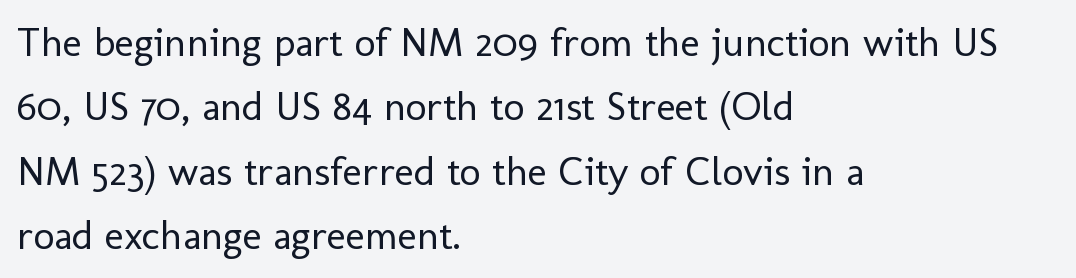
Q: Is the text bold? A: No.
Q: Is the text italic (slanted)? A: No, it is upright.
Q: Is the typeface a serif or a sans-serif typeface? A: Sans-serif.
Q: Is the text underlined? A: No.
Q: How is the paragraph aligned? A: Left-aligned.
Q: Is the spacing between letters normal or unusually wide? A: Normal.
Q: Is the spacing between lines tight, normal or loose? A: Normal.
Q: Width (condensed, normal, or wide)? A: Normal.
Q: Stroke contrast? A: Low.
Q: x-height? A: Medium.
Q: Monospaced? A: No.
